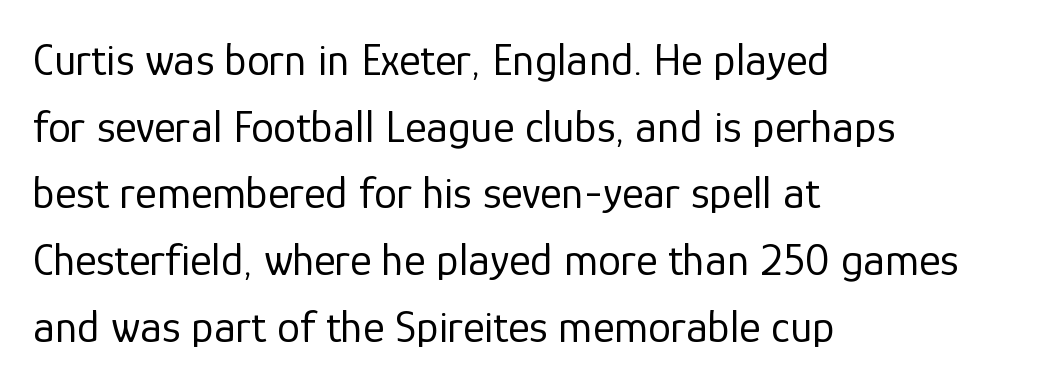
The specimen reads as upright at a glance. Each row of text sits above clean, open space. Typographically, this falls in the sans-serif category. Spacing verdict: proportional, widths tailored to each character.
